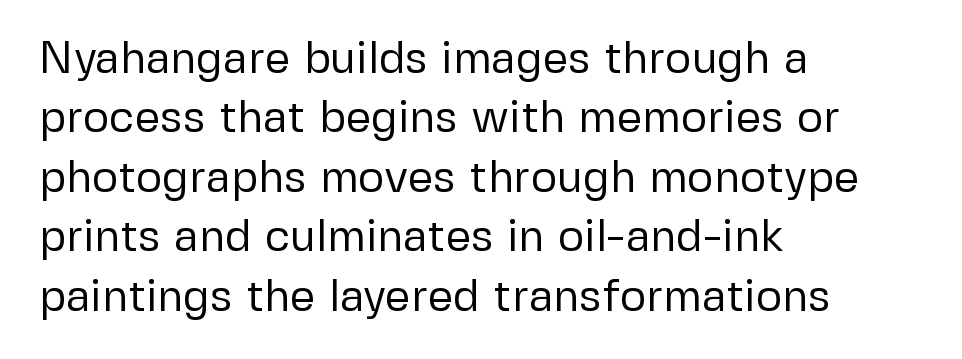
The image shows 45 px regular-weight sans-serif type, upright; set left-aligned, normal line spacing (1.32x), normal letter spacing, not underlined; low stroke contrast and a medium x-height.
